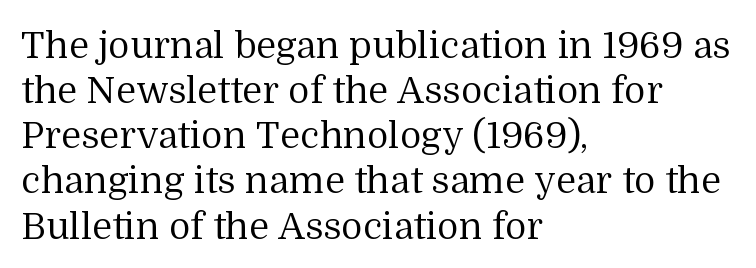
{"serif": "yes", "italic": "no", "bold": "no", "weight": "regular", "width": "normal", "stroke_contrast": "medium", "x_height": "medium", "monospaced": "no", "underline": "no", "align": "left", "line_spacing_ratio": 1.22, "letter_spacing": "normal", "letter_spacing_em": 0.0, "glyph_px": 37}
